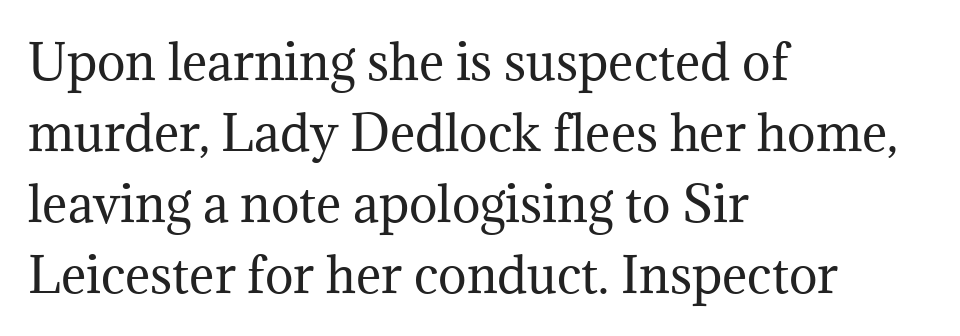
{"serif": "yes", "italic": "no", "bold": "no", "weight": "regular", "width": "normal", "stroke_contrast": "medium", "x_height": "medium", "monospaced": "no", "underline": "no", "align": "left", "line_spacing": "normal", "line_spacing_ratio": 1.48, "letter_spacing": "normal", "letter_spacing_em": 0.0, "glyph_px": 48}
